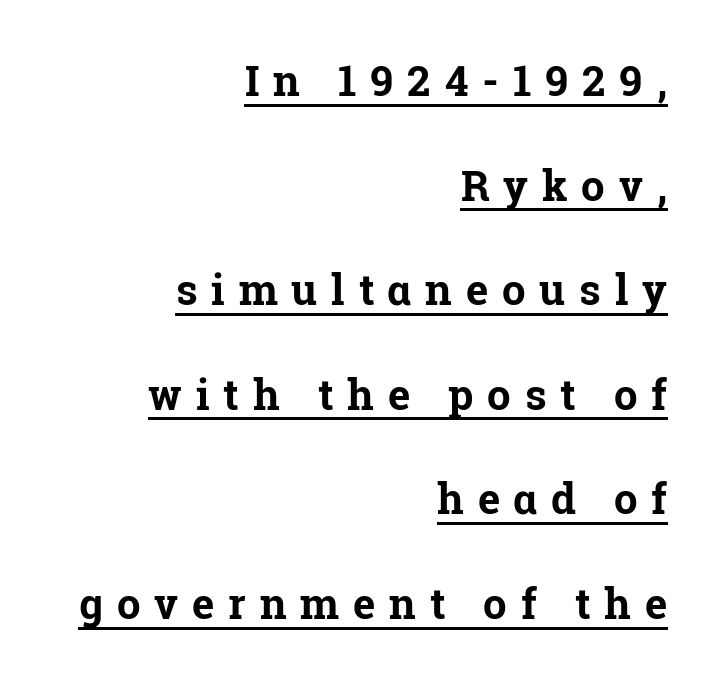
Q: Is the text bold? A: Yes.
Q: Is the text italic (slanted)? A: No, it is upright.
Q: Is the typeface a serif or a sans-serif typeface? A: Serif.
Q: Is the text underlined? A: Yes.
Q: How is the paragraph aligned? A: Right-aligned.
Q: Is the spacing between letters normal or unusually wide? A: Unusually wide.
Q: Is the spacing between lines tight, normal or loose? A: Loose.
Q: Width (condensed, normal, or wide)? A: Normal.
Q: Stroke contrast? A: Low.
Q: x-height? A: Medium.
Q: Monospaced? A: No.
